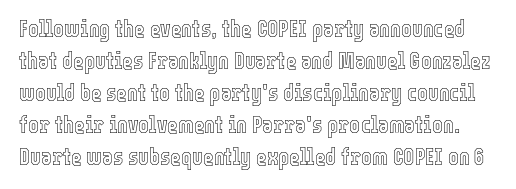
Nope, not italic — everything's standing straight. The space beneath each line is pristine and unruled. Observe the ordinary spacing: letters are neighbours, not strangers. Normally led — the rows are evenly, conventionally spaced.
